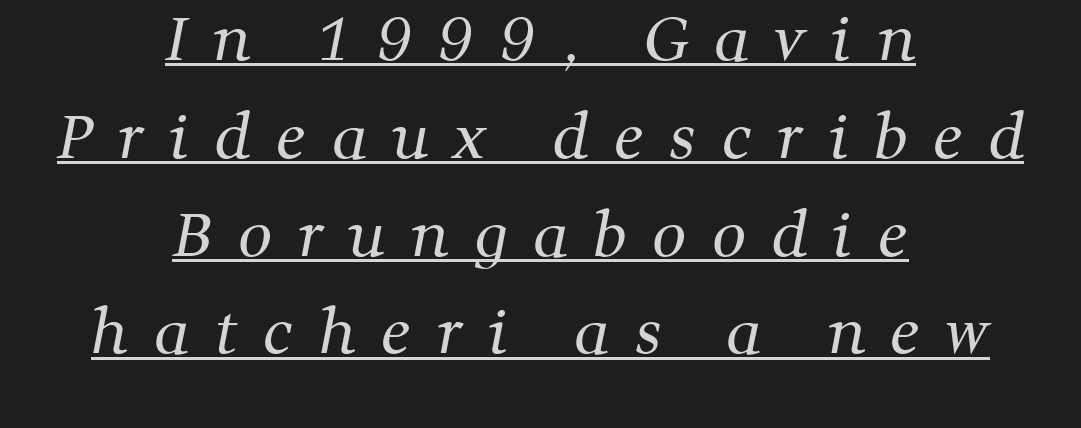
The image shows 60 px regular-weight serif type; set centered, normal line spacing (1.63x), unusually wide letter spacing (+0.43 em), underlined; medium stroke contrast and a medium x-height.
